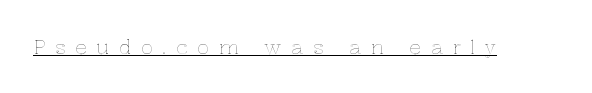
The image shows 20 px text type, upright; set unusually wide letter spacing (+0.48 em), underlined.
